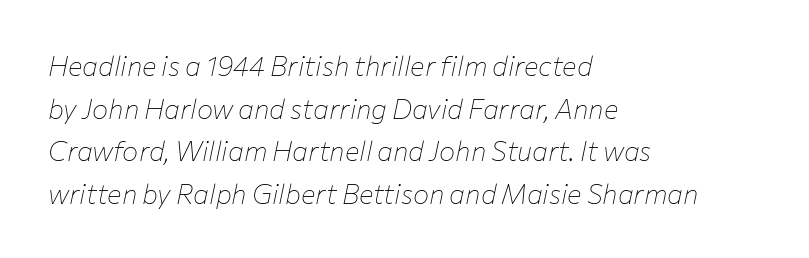
The image shows 27 px text type, italic (leaning right); set left-aligned, normal line spacing (1.58x), normal letter spacing, not underlined.
